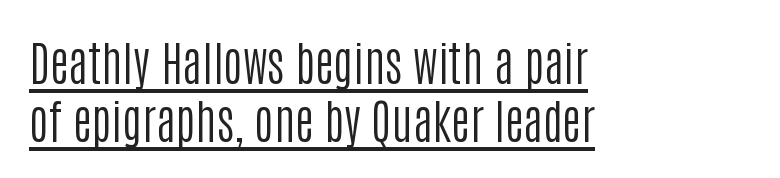
The image shows 47 px regular-weight, condensed sans-serif type, upright; set left-aligned, line spacing 1.23x, normal letter spacing, underlined; low stroke contrast and a large x-height.
